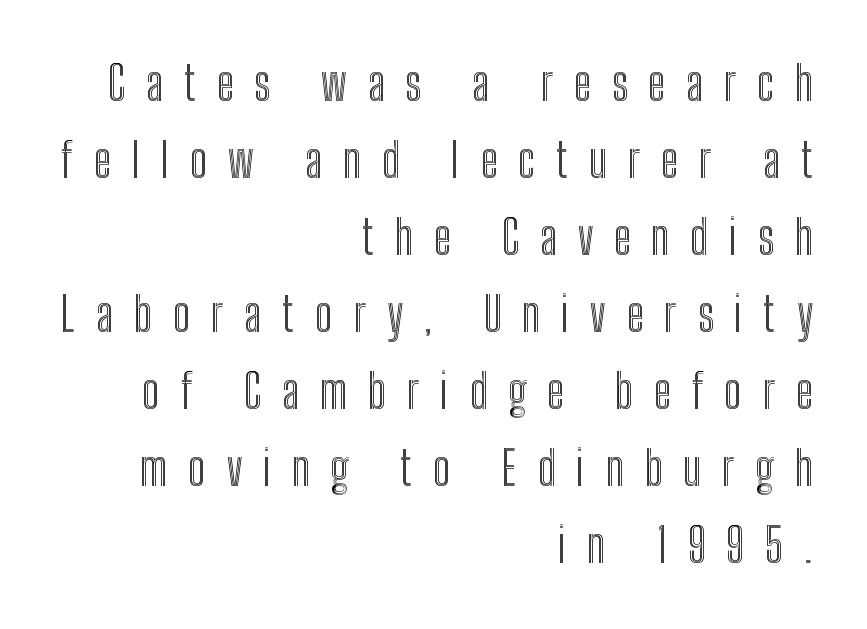
No italicization has been applied; the sample stays upright. Spacing between characters has been opened up far beyond the box default. These lines are set flush right with a ragged left edge. Letters rest on an invisible, unmarked baseline. A typesetter would call this proportional, since set widths differ per character.
